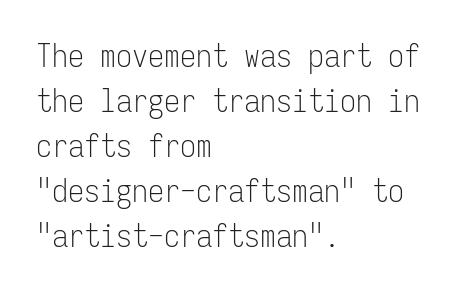
{"serif": "no", "italic": "no", "bold": "no", "weight": "light", "width": "condensed", "stroke_contrast": "low", "x_height": "medium", "monospaced": "yes", "underline": "no", "align": "left", "line_spacing": "normal", "line_spacing_ratio": 1.41, "letter_spacing": "normal", "letter_spacing_em": 0.0, "glyph_px": 32}
